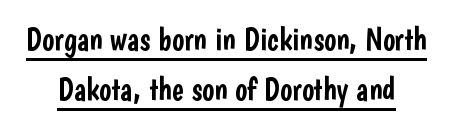
Q: Is the text italic (slanted)? A: No, it is upright.
Q: Is the typeface a serif or a sans-serif typeface? A: Sans-serif.
Q: Is the text underlined? A: Yes.
Q: Is the spacing between letters normal or unusually wide? A: Normal.
Q: Is the spacing between lines tight, normal or loose? A: Normal.
Q: Width (condensed, normal, or wide)? A: Condensed.
Q: Stroke contrast? A: Low.
Q: x-height? A: Medium.
Q: Monospaced? A: No.
